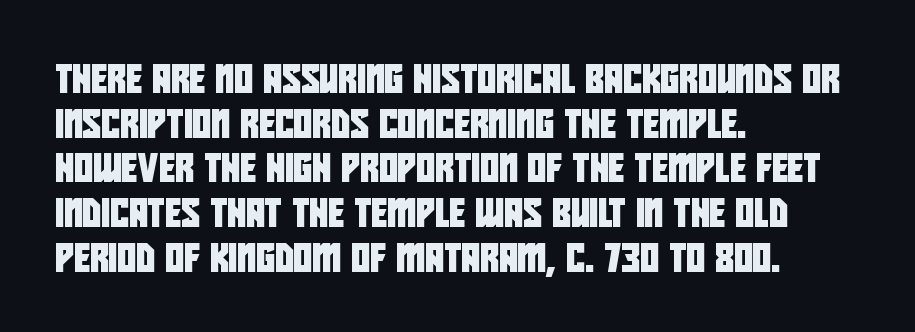
Check the space under the baseline: it is left empty. Note the varied advance widths — an 'i' is clearly narrower than an 'm'. Classification — sans serif. The letters sit at their default tracking, neither squeezed nor spread. If you drew a ruler down the left edge, every line would touch it.
